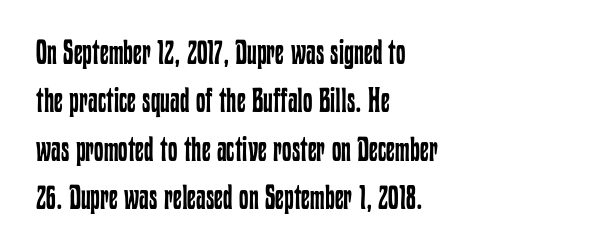
{"italic": "no", "bold": "no", "weight": "regular", "width": "condensed", "stroke_contrast": "low", "x_height": "medium", "monospaced": "no", "underline": "no", "align": "left", "line_spacing": "normal", "line_spacing_ratio": 1.42, "letter_spacing": "normal", "letter_spacing_em": 0.0, "glyph_px": 34}
